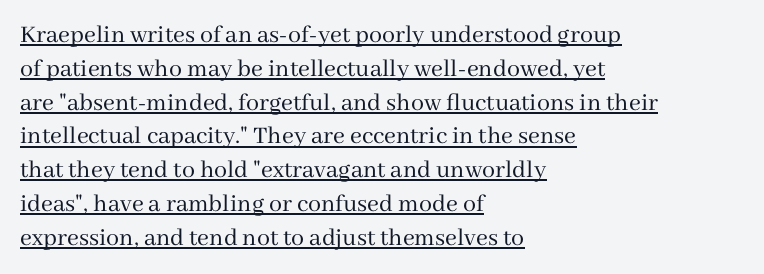
Upright lettering throughout. You can see a thin bar hugging the bottom of the glyphs. The rows are spaced the way most documents space them. This reads as an unemphasized weight, regular at the heaviest.
